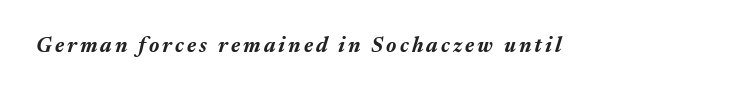
The image shows 21 px bold type, italic (leaning right); set not underlined.
